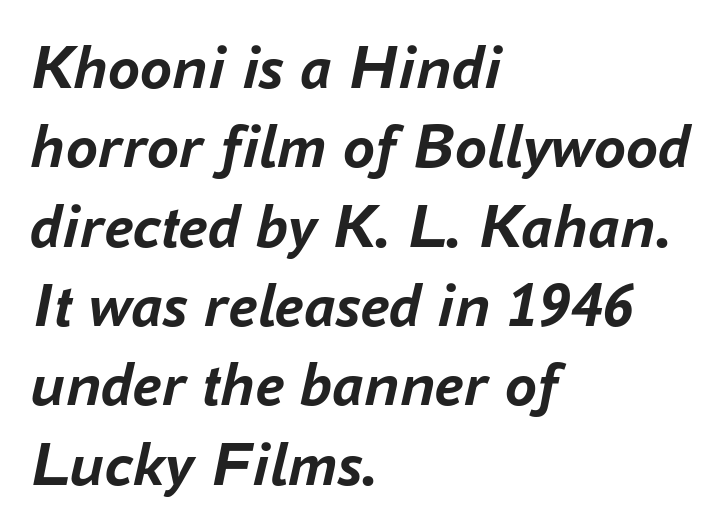
{"italic": "yes", "lean": "right", "slant_degrees": 16, "bold": "yes", "weight": "semibold", "width": "normal", "stroke_contrast": "low", "x_height": "medium", "monospaced": "no", "underline": "no", "align": "left", "line_spacing_ratio": 1.24, "letter_spacing": "normal", "letter_spacing_em": 0.0, "glyph_px": 64}
